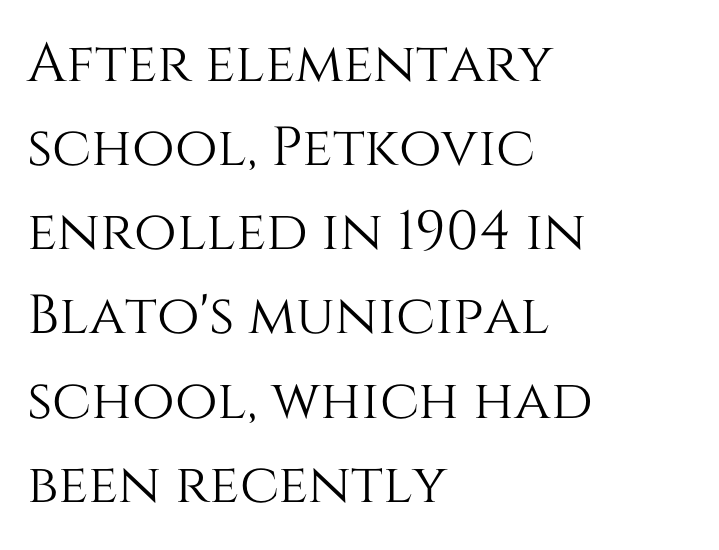
Only glyphs here, with clear space below each row. Students, note that the glyphs here touch the page at normal intervals. A normal amount of white space separates one row of letters from the next. The lines in this sample share a left origin and differ only in where they stop.
